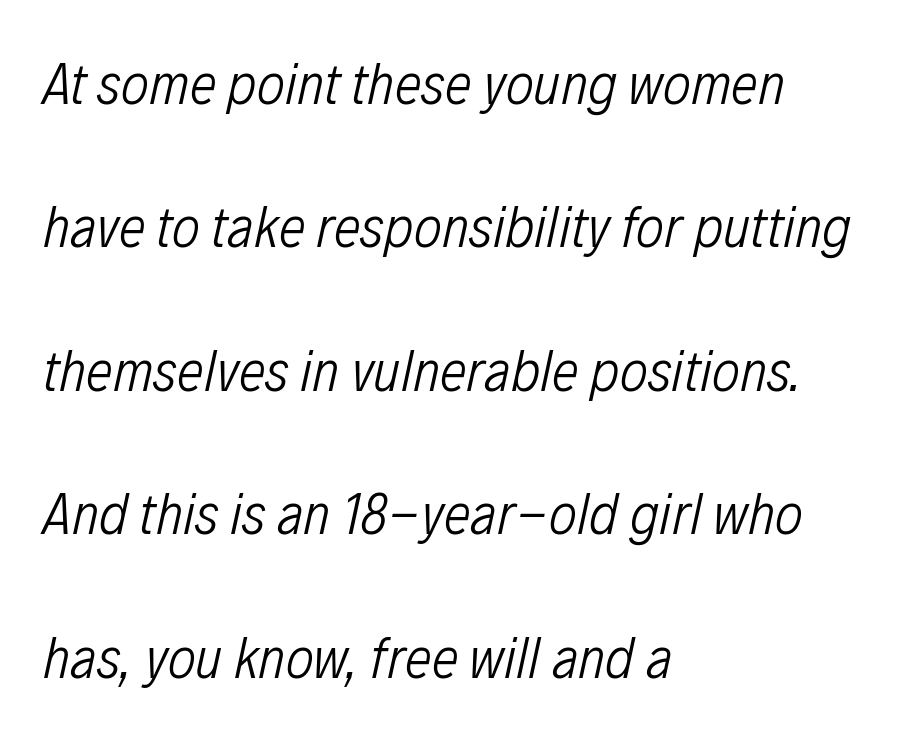
Q: Is the text bold? A: No.
Q: Is the text italic (slanted)? A: Yes, it leans right by about 12 degrees.
Q: Is the text underlined? A: No.
Q: How is the paragraph aligned? A: Left-aligned.
Q: Is the spacing between letters normal or unusually wide? A: Normal.
Q: Is the spacing between lines tight, normal or loose? A: Loose.
Q: Width (condensed, normal, or wide)? A: Condensed.
Q: Stroke contrast? A: Low.
Q: x-height? A: Medium.
Q: Monospaced? A: No.
